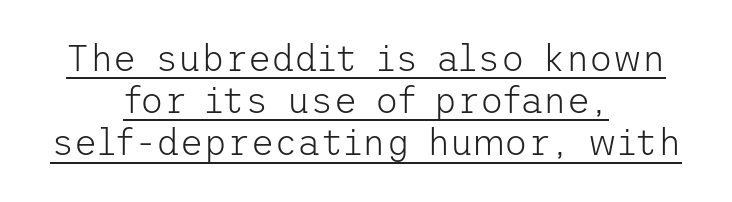
The image shows 36 px light sans-serif type, upright; set centered, line spacing 1.17x, normal letter spacing, underlined; low stroke contrast and a medium x-height.
